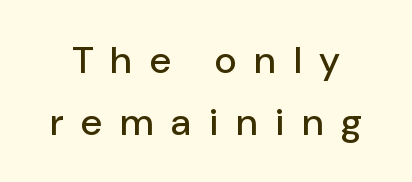
A typesetter would mark this as roman, not italic. Reading down the column, the eye jumps a familiar distance to each next line. Lines of text with bare space underneath. This sample uses expanded letter spacing, leaving extra air between glyphs. Check where the strokes stop: nothing finishes them off — pure sans.
